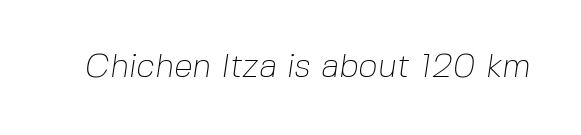
{"serif": "no", "bold": "no", "weight": "thin", "width": "normal", "stroke_contrast": "low", "x_height": "medium", "monospaced": "no", "underline": "no", "letter_spacing": "normal", "letter_spacing_em": 0.0, "glyph_px": 34}
